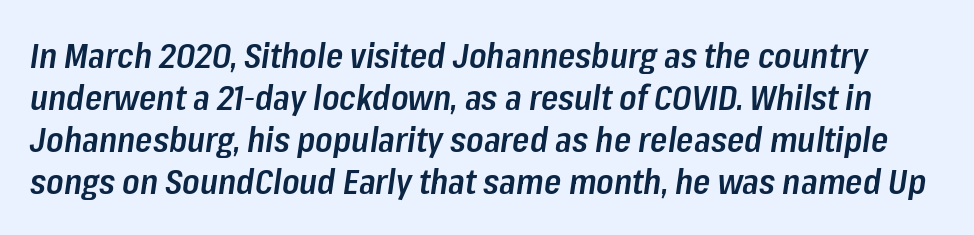
Q: Is the text bold? A: Semi-bold.
Q: Is the text italic (slanted)? A: Yes, it leans right by about 8 degrees.
Q: Is the text underlined? A: No.
Q: Is the spacing between letters normal or unusually wide? A: Normal.
Q: Width (condensed, normal, or wide)? A: Condensed.
Q: Stroke contrast? A: Low.
Q: x-height? A: Medium.
Q: Monospaced? A: No.
